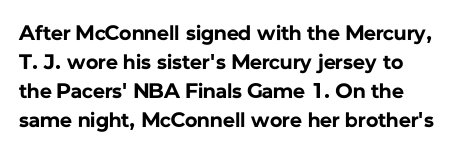
The image shows 21 px bold type, upright; set normal line spacing (1.38x), normal letter spacing, not underlined.
